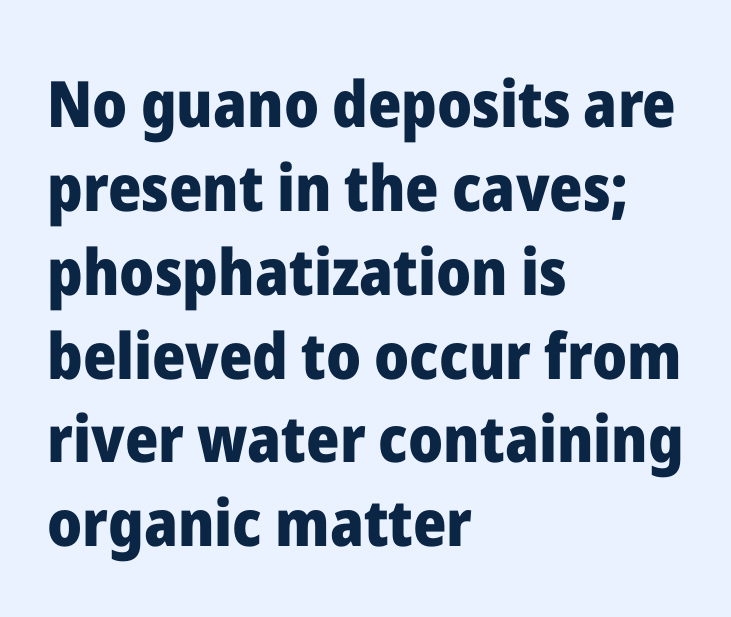
The image shows 64 px heavy sans-serif type, upright; set left-aligned, normal line spacing (1.31x), normal letter spacing, not underlined; low stroke contrast and a medium x-height.
